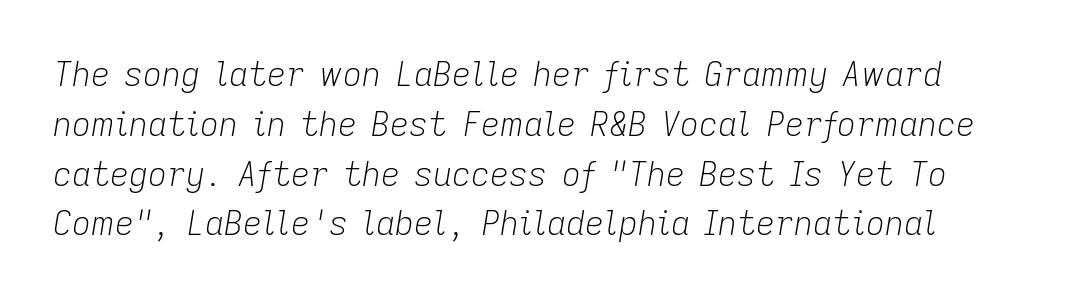
You could call the tracking neutral — neither tight nor loose. This is not heavy type; no bold has been used. Posture: slanted. Leading: standard. Do the characters align in a grid? No, the font is proportional.
